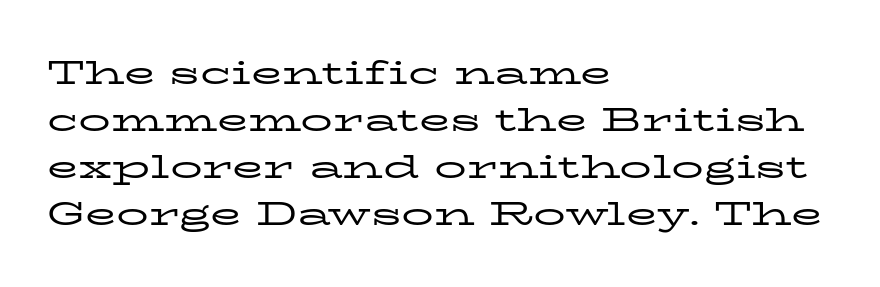
Q: Is the text bold? A: No.
Q: Is the text italic (slanted)? A: No, it is upright.
Q: Is the typeface a serif or a sans-serif typeface? A: Serif.
Q: Is the text underlined? A: No.
Q: How is the paragraph aligned? A: Left-aligned.
Q: Is the spacing between letters normal or unusually wide? A: Normal.
Q: Is the spacing between lines tight, normal or loose? A: Normal.
Q: Width (condensed, normal, or wide)? A: Wide.
Q: Stroke contrast? A: Low.
Q: x-height? A: Medium.
Q: Monospaced? A: No.
